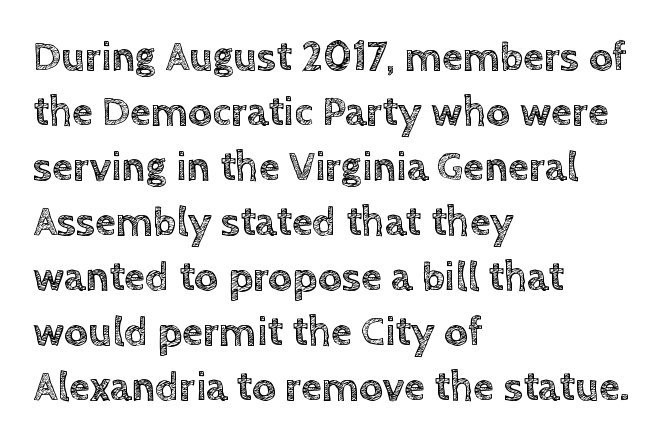
A typesetter would call this zero additional tracking. Note the varied advance widths — an 'i' is clearly narrower than an 'm'. Honestly, the row spacing looks completely unremarkable. Beneath every word, the page is bare. Designer's note — italics off, roman on.
